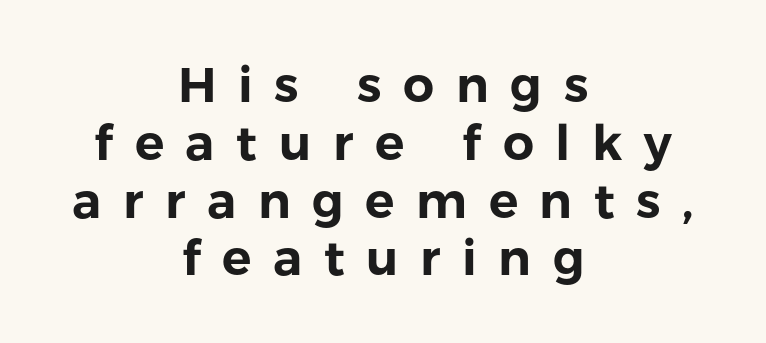
{"serif": "no", "italic": "no", "width": "normal", "stroke_contrast": "low", "x_height": "medium", "monospaced": "no", "underline": "no", "align": "center", "line_spacing_ratio": 1.18, "letter_spacing": "wide", "letter_spacing_em": 0.44, "glyph_px": 49}
